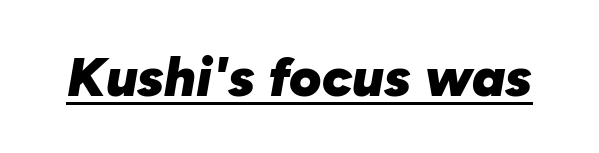
{"italic": "yes", "lean": "right", "slant_degrees": 10, "bold": "yes", "weight": "heavy", "width": "normal", "stroke_contrast": "low", "x_height": "medium", "monospaced": "no", "underline": "yes", "letter_spacing": "normal", "letter_spacing_em": 0.0, "glyph_px": 55}
